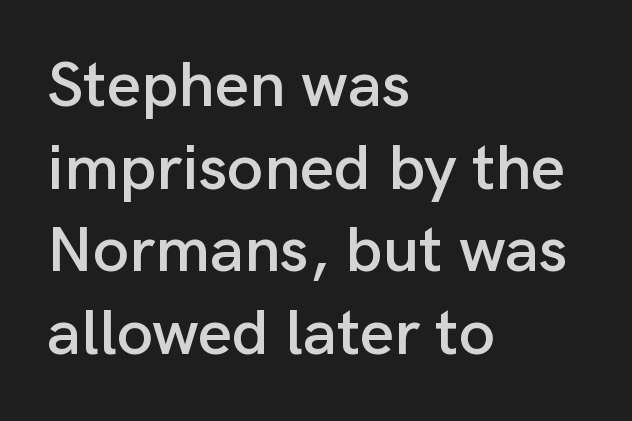
A typesetter would call this zero additional tracking. No italicization has been applied; the sample stays upright. The glyphs in this specimen are sans serif. The lines are quadded left.
